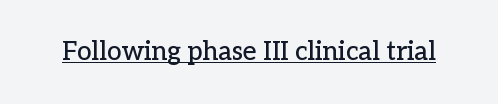
Q: Is the text italic (slanted)? A: No, it is upright.
Q: Is the text underlined? A: Yes.
Q: Is the spacing between letters normal or unusually wide? A: Normal.
